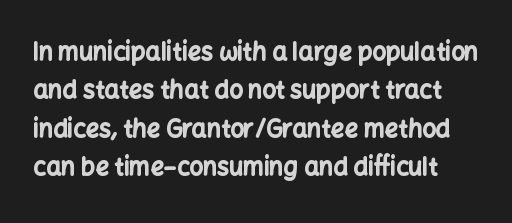
Summary of weight: heavy, a full bold. Nothing unusual about the tracking: characters are spaced as the font intends. Interline gaps are of average width in this sample. Characters remain perfectly vertical along every line. The foot of each line stays bare and open.
